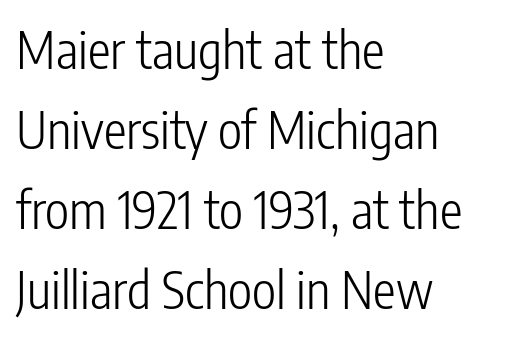
Q: Is the text bold? A: No.
Q: Is the text italic (slanted)? A: No, it is upright.
Q: Is the typeface a serif or a sans-serif typeface? A: Sans-serif.
Q: Is the text underlined? A: No.
Q: How is the paragraph aligned? A: Left-aligned.
Q: Is the spacing between letters normal or unusually wide? A: Normal.
Q: Is the spacing between lines tight, normal or loose? A: Normal.
Q: Width (condensed, normal, or wide)? A: Condensed.
Q: Stroke contrast? A: Low.
Q: x-height? A: Medium.
Q: Monospaced? A: No.
